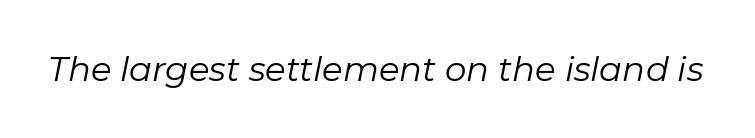
The image shows 34 px regular-weight type, italic (leaning right); set normal letter spacing, not underlined; low stroke contrast and a medium x-height.
